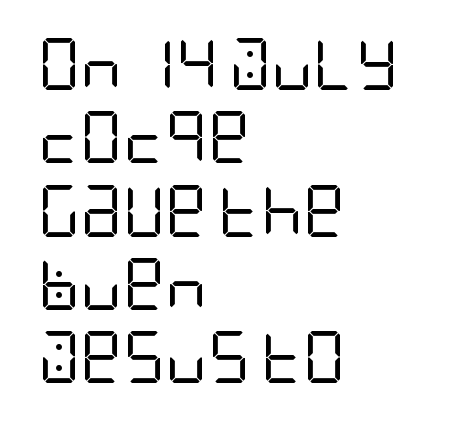
Q: Is the text bold? A: No.
Q: Is the text italic (slanted)? A: No, it is upright.
Q: Is the typeface a serif or a sans-serif typeface? A: Sans-serif.
Q: Is the text underlined? A: No.
Q: How is the paragraph aligned? A: Left-aligned.
Q: Is the spacing between letters normal or unusually wide? A: Normal.
Q: Is the spacing between lines tight, normal or loose? A: Normal.
Q: Width (condensed, normal, or wide)? A: Condensed.
Q: Stroke contrast? A: Low.
Q: x-height? A: Large.
